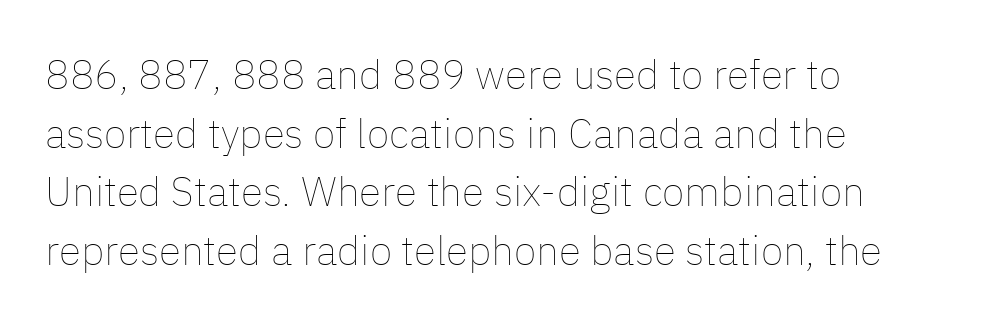
The image shows 41 px thin type, upright; set left-aligned, normal line spacing (1.43x), normal letter spacing, not underlined; low stroke contrast and a medium x-height.
